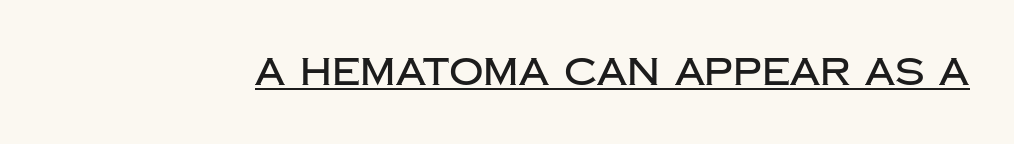
Q: Is the text italic (slanted)? A: No, it is upright.
Q: Is the typeface a serif or a sans-serif typeface? A: Sans-serif.
Q: Is the text underlined? A: Yes.
Q: Is the spacing between letters normal or unusually wide? A: Normal.
Q: Width (condensed, normal, or wide)? A: Normal.
Q: Stroke contrast? A: Low.
Q: x-height? A: Large.
Q: Monospaced? A: No.
